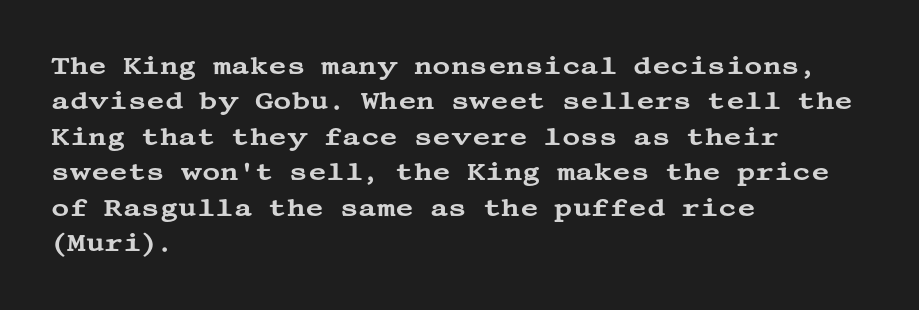
The line texture is even and compact thanks to regular tracking. Glance below the letters and you will spot only blank space. It's the straight-up-and-down kind of type. Each line starts at the same left margin while the right side varies. Reading down the column, the eye jumps a familiar distance to each next line.
